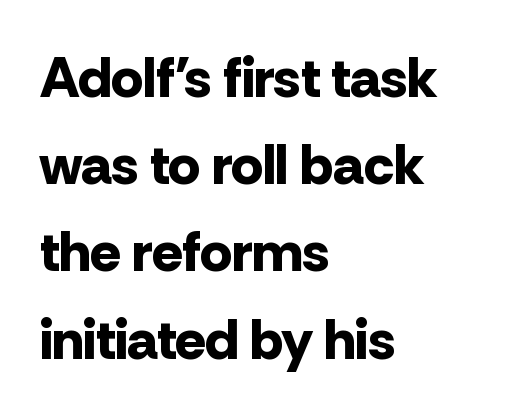
{"serif": "no", "italic": "no", "bold": "yes", "weight": "bold", "width": "normal", "stroke_contrast": "low", "x_height": "medium", "monospaced": "no", "underline": "no", "align": "left", "line_spacing": "normal", "line_spacing_ratio": 1.53, "letter_spacing": "normal", "letter_spacing_em": 0.0, "glyph_px": 57}
